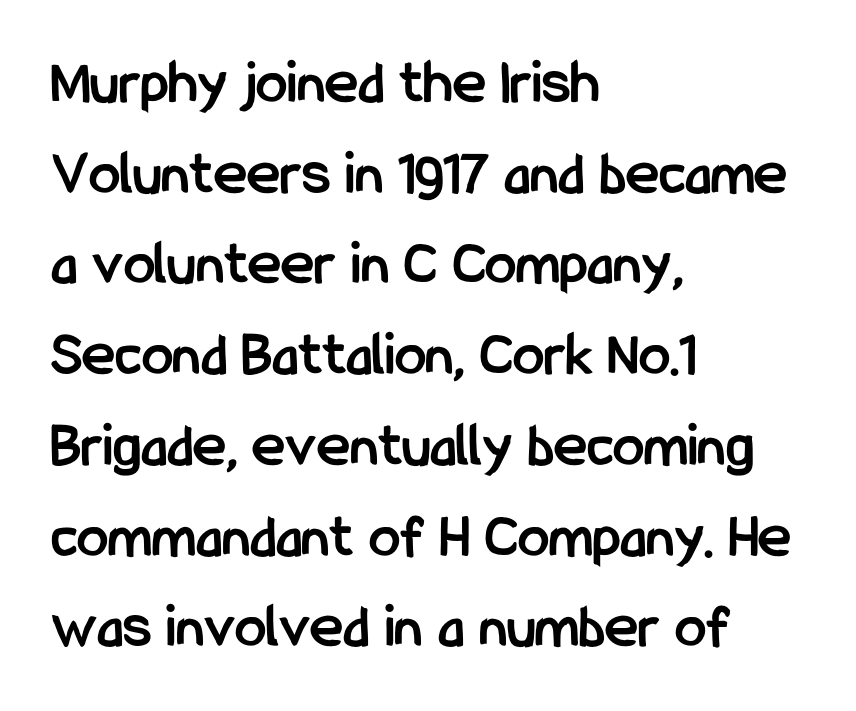
The image shows 63 px semibold, condensed sans-serif type, upright; set left-aligned, normal line spacing (1.44x), normal letter spacing, not underlined; low stroke contrast and a medium x-height.
